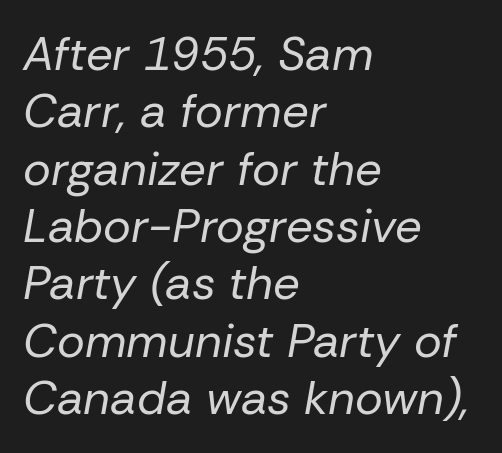
{"italic": "yes", "lean": "right", "slant_degrees": 10, "bold": "no", "weight": "regular", "width": "normal", "stroke_contrast": "low", "x_height": "medium", "monospaced": "no", "underline": "no", "align": "left", "line_spacing_ratio": 1.22, "letter_spacing": "normal", "letter_spacing_em": 0.0, "glyph_px": 47}
